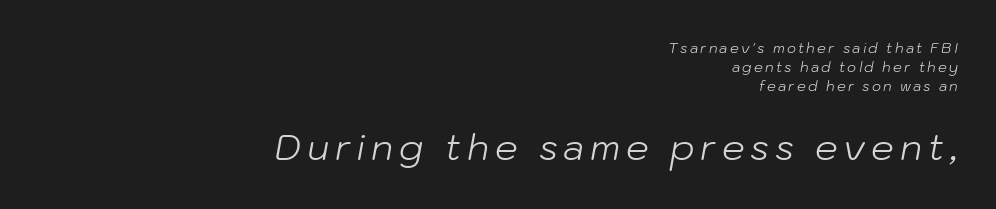
{"italic": "yes", "lean": "right", "slant_degrees": 10, "bold": "no", "weight": "light", "width": "normal", "stroke_contrast": "low", "x_height": "medium", "monospaced": "no", "underline": "no", "align": "right", "line_spacing": "normal", "line_spacing_ratio": 1.34, "larger_block": "second", "size_ratio": 2.57, "glyph_px": 36}
